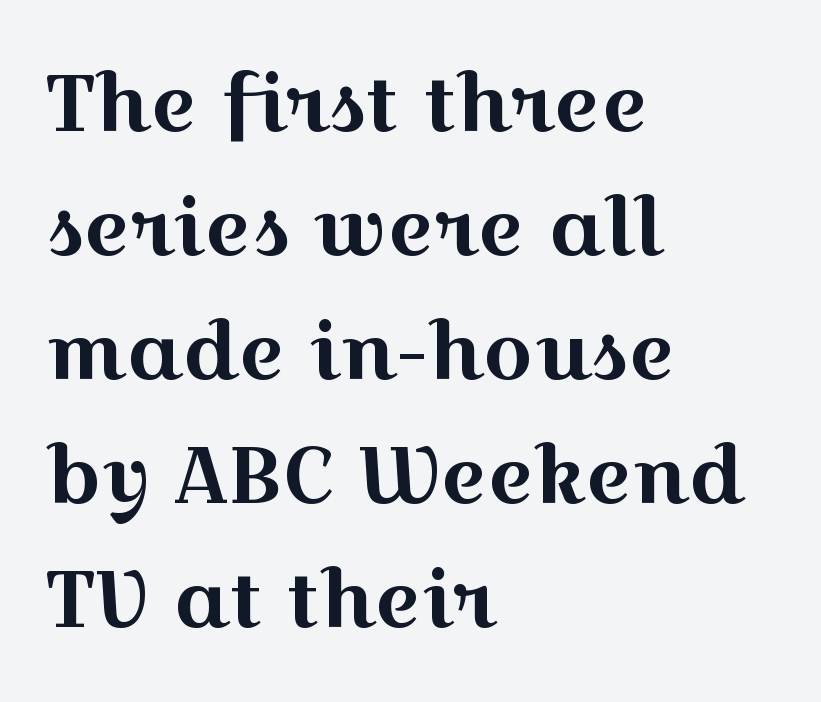
The image shows 79 px wide serif type, upright; set left-aligned, normal line spacing (1.57x), normal letter spacing, not underlined; a medium x-height.
